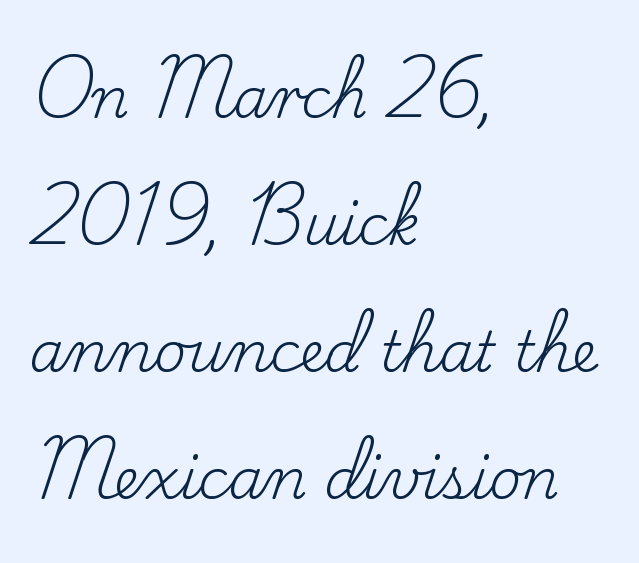
The image shows 56 px regular-weight serif type; set left-aligned, loose line spacing (2.27x), normal letter spacing, not underlined; low stroke contrast and a small x-height.
